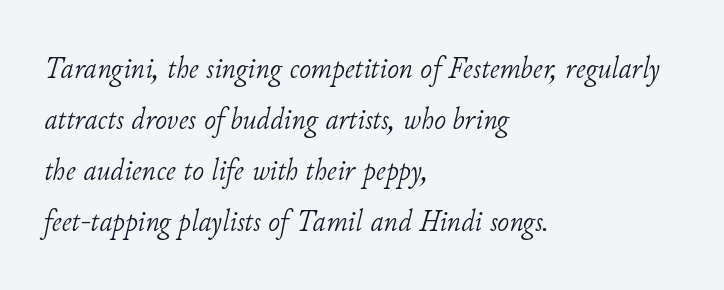
{"serif": "yes", "italic": "yes", "lean": "right", "slant_degrees": 11, "bold": "no", "weight": "light", "width": "normal", "stroke_contrast": "low", "x_height": "small", "monospaced": "no", "underline": "no", "align": "left", "line_spacing": "normal", "line_spacing_ratio": 1.59, "letter_spacing": "normal", "letter_spacing_em": 0.0, "glyph_px": 32}
